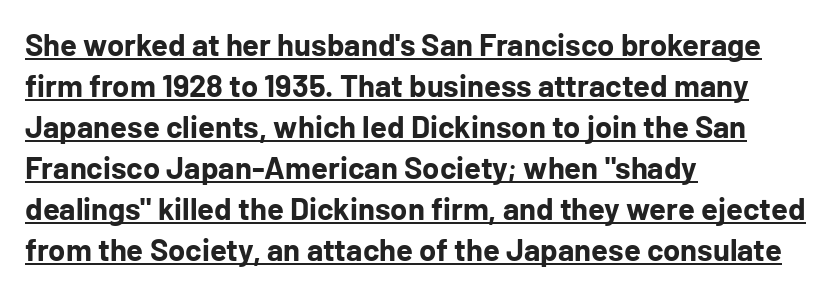
In terms of posture, this sample is upright. Looks like regular typesetting: each glyph gets only the width it needs. You can tell from the bare stems that sans-serif type was used. The ragged edge is on the right, which tells us the setting is flush left.
